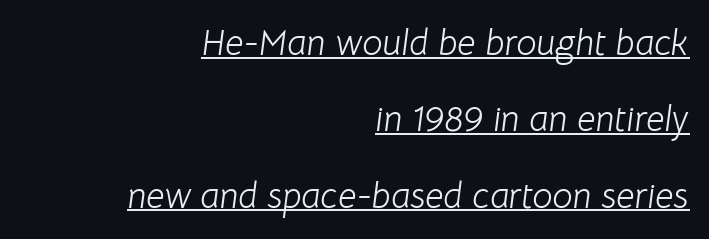
Proportional: the letters do not fall into vertical columns. If you drew a line through each stem, it would be angled. Where is the straight margin? On the right. Is this a heavy cut? Hardly; it is regular or lighter. Leading is clearly above the norm, producing a sparse column. Here the glyphs are tracked normally, forming tight word shapes.
